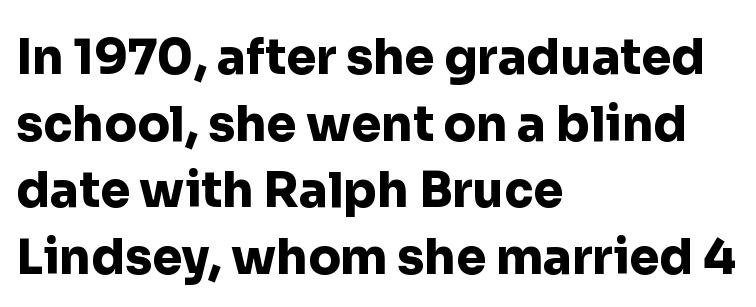
The ragged edge is on the right, which tells us the setting is flush left. I'd call this a sans setting — the letters go barefoot. This rendering features lettering with no underline. Note the varied advance widths — an 'i' is clearly narrower than an 'm'. A roman cut, with each character standing at attention.
